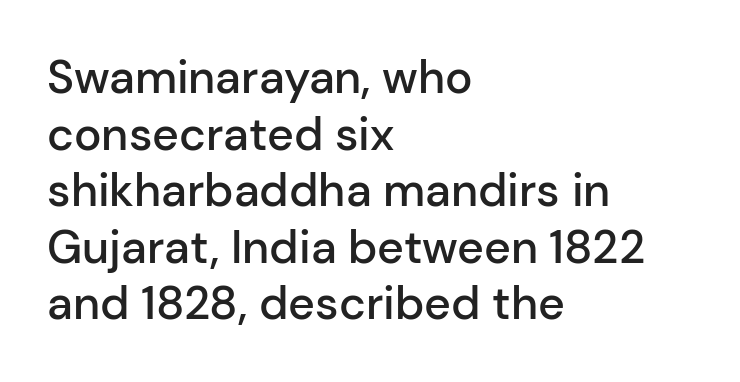
The image shows 46 px semibold sans-serif type, upright; set left-aligned, line spacing 1.23x, normal letter spacing, not underlined; low stroke contrast and a medium x-height.
